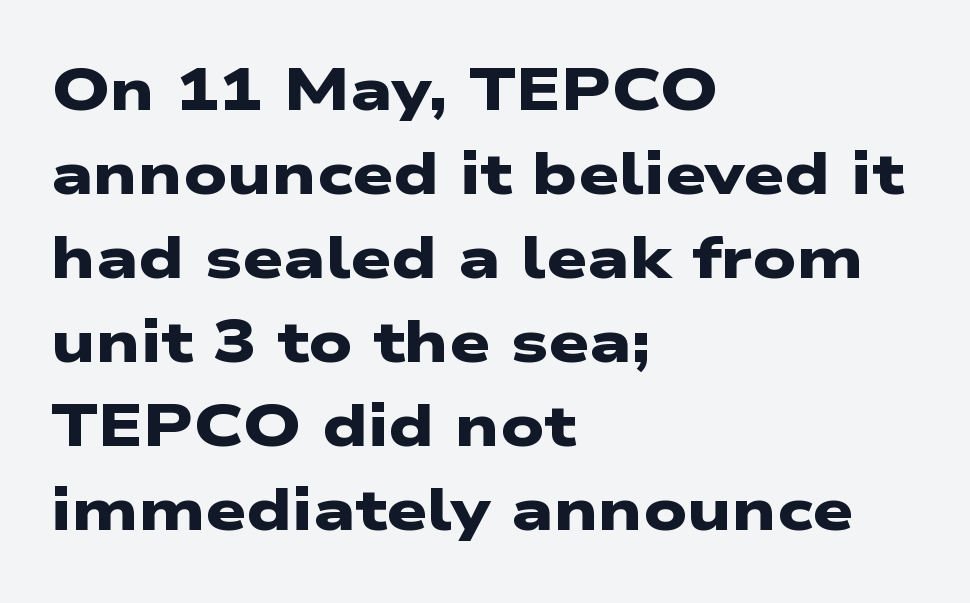
The image shows 58 px heavy, wide sans-serif type; set left-aligned, normal line spacing (1.45x), normal letter spacing, not underlined; low stroke contrast and a medium x-height.
